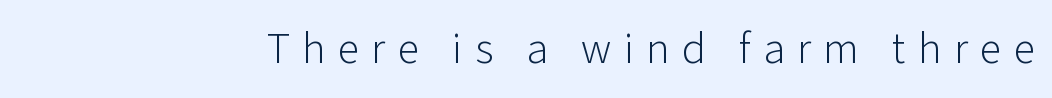
{"serif": "no", "italic": "no", "bold": "no", "weight": "light", "width": "normal", "stroke_contrast": "low", "x_height": "medium", "monospaced": "no", "underline": "no", "letter_spacing": "wide", "letter_spacing_em": 0.28, "glyph_px": 44}
